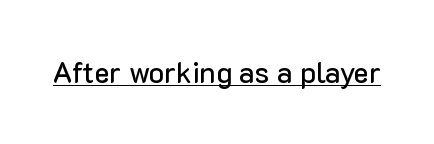
The image shows 29 px sans-serif type, upright; set normal letter spacing, underlined; low stroke contrast and a medium x-height.
